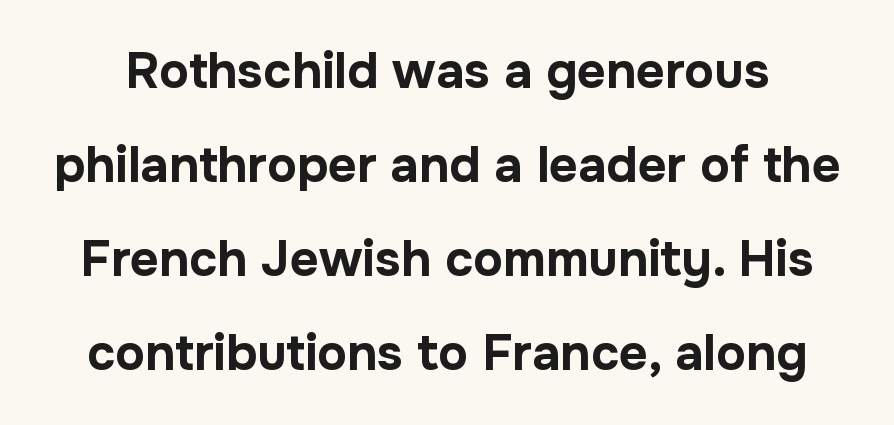
Italic: no, the glyphs are upright roman. Note: no serifs on the glyphs. The area under the type is left untouched. The passage shown is typed in a proportional face where columns would drift.
